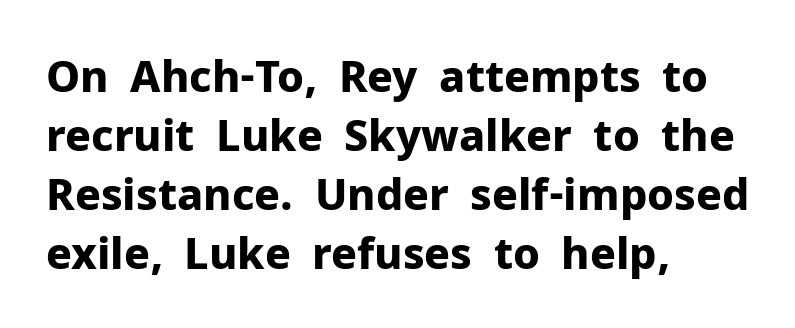
Q: Is the text bold? A: Yes.
Q: Is the text italic (slanted)? A: No, it is upright.
Q: Is the typeface a serif or a sans-serif typeface? A: Sans-serif.
Q: Is the text underlined? A: No.
Q: How is the paragraph aligned? A: Left-aligned.
Q: Is the spacing between letters normal or unusually wide? A: Normal.
Q: Is the spacing between lines tight, normal or loose? A: Normal.
Q: Width (condensed, normal, or wide)? A: Normal.
Q: Stroke contrast? A: Low.
Q: x-height? A: Medium.
Q: Monospaced? A: No.
